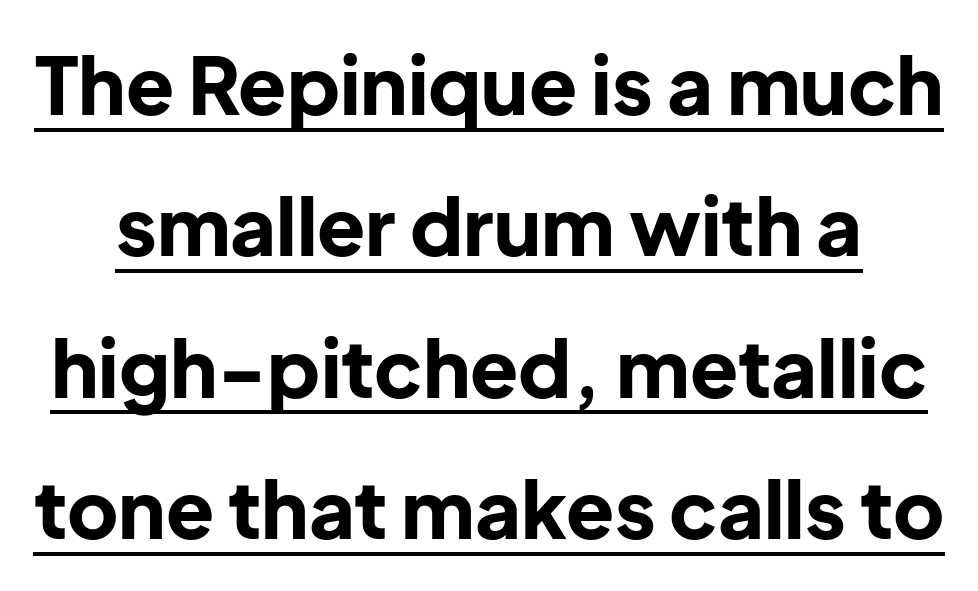
Heavy, bold letterforms. Underline: present. Think of a printed novel: that variable character pitch is what you see here. I'd call this a sans setting — the letters go barefoot. The letters stand straight up with perfectly vertical stems.
